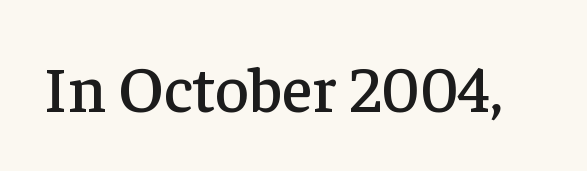
Q: Is the text italic (slanted)? A: No, it is upright.
Q: Is the typeface a serif or a sans-serif typeface? A: Serif.
Q: Is the text underlined? A: No.
Q: Is the spacing between letters normal or unusually wide? A: Normal.
Q: Width (condensed, normal, or wide)? A: Normal.
Q: Stroke contrast? A: Low.
Q: x-height? A: Medium.
Q: Monospaced? A: No.
